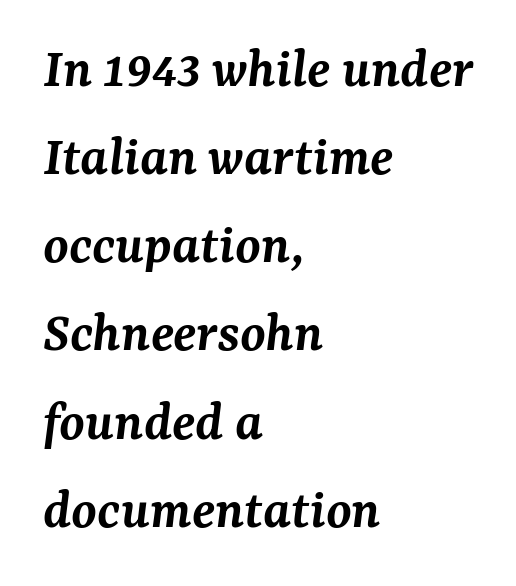
Q: Is the text bold? A: Semi-bold.
Q: Is the text italic (slanted)? A: Yes, it leans right by about 7 degrees.
Q: Is the typeface a serif or a sans-serif typeface? A: Serif.
Q: Is the text underlined? A: No.
Q: How is the paragraph aligned? A: Left-aligned.
Q: Is the spacing between letters normal or unusually wide? A: Normal.
Q: Is the spacing between lines tight, normal or loose? A: Normal.
Q: Width (condensed, normal, or wide)? A: Normal.
Q: Stroke contrast? A: Medium.
Q: x-height? A: Medium.
Q: Monospaced? A: No.
